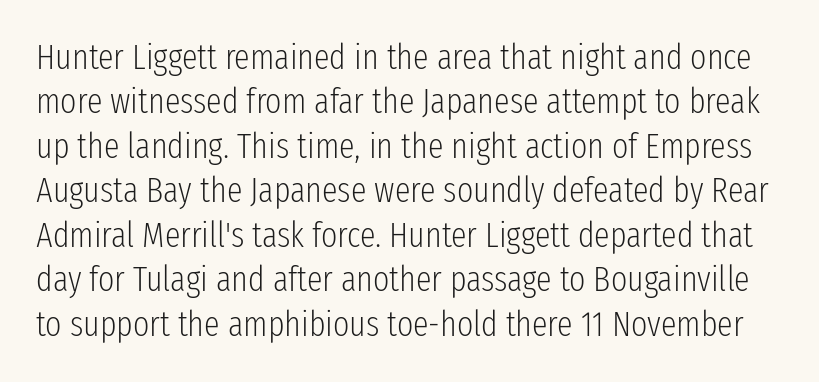
Q: Is the text bold? A: No.
Q: Is the text italic (slanted)? A: No, it is upright.
Q: Is the typeface a serif or a sans-serif typeface? A: Sans-serif.
Q: Is the text underlined? A: No.
Q: Is the spacing between letters normal or unusually wide? A: Normal.
Q: Is the spacing between lines tight, normal or loose? A: Normal.
Q: Width (condensed, normal, or wide)? A: Condensed.
Q: Stroke contrast? A: Low.
Q: x-height? A: Medium.
Q: Monospaced? A: No.
